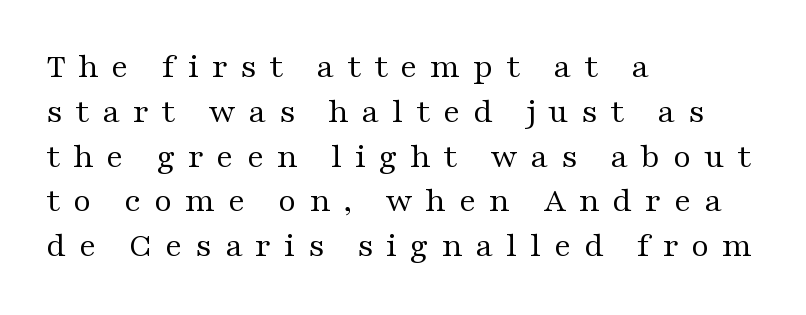
{"serif": "yes", "italic": "no", "bold": "no", "weight": "regular", "width": "wide", "stroke_contrast": "medium", "x_height": "medium", "monospaced": "no", "underline": "no", "align": "left", "line_spacing": "normal", "line_spacing_ratio": 1.28, "letter_spacing": "wide", "letter_spacing_em": 0.36, "glyph_px": 35}
